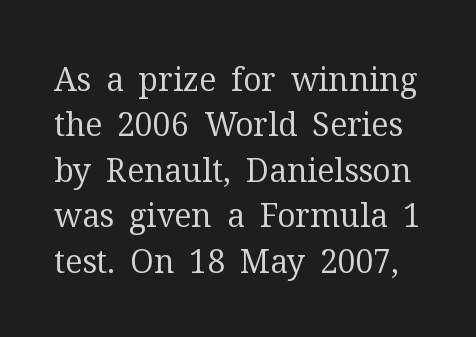
Interline gaps are of average width in this sample. This is the regular roman posture of the typeface. Anything drawn beneath the words? Only blank space. The passage shown is typed in a proportional face where columns would drift. Look at the tracking — it's just the regular setting, nothing added.
